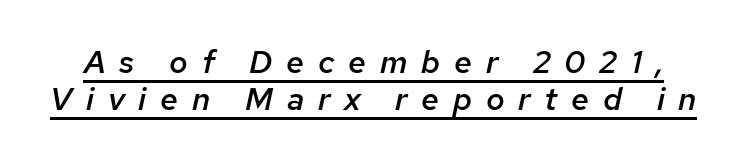
Underlining? Definitely there. Between one letter and the next there's a generous, obvious gap. The letters are slanted; this is an italic face. Each letter keeps its own natural width here, so spacing adapts to shape. The passage shown stacks its lines with hardly any gap.
